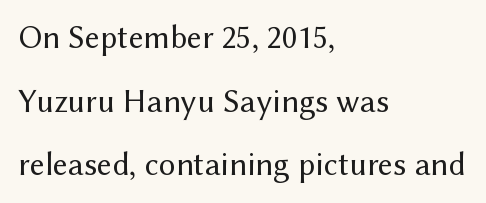
These lines are set flush left with a ragged right edge. The typography opts for an upright posture over an oblique one. Letterform terminals end flat and unadorned throughout the passage. Words float on clear page, feet unadorned.
